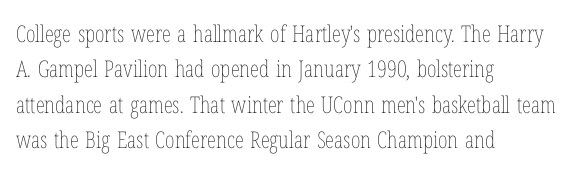
The face looks like a standard text weight, possibly lighter. Vertical strokes here are truly vertical. These lines keep a tight, regular rhythm from letter to letter. Leading matches the norm, producing a regular column. Left-aligned paragraph, ragged on the right. The space directly below the letters is spotless.
